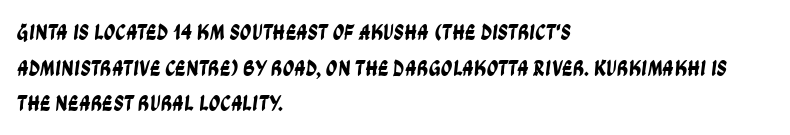
Q: Is the text underlined? A: No.
Q: How is the paragraph aligned? A: Left-aligned.
Q: Is the spacing between letters normal or unusually wide? A: Normal.
Q: Is the spacing between lines tight, normal or loose? A: Normal.
